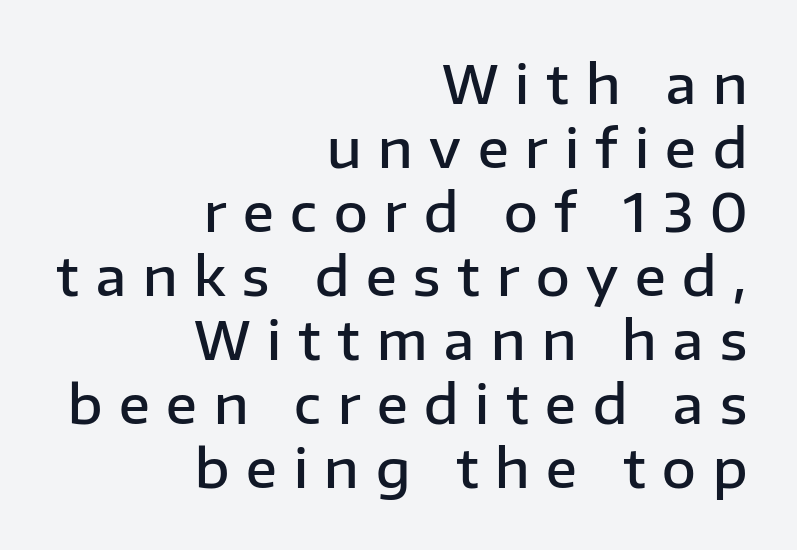
Q: Is the text bold? A: Semi-bold.
Q: Is the text italic (slanted)? A: No, it is upright.
Q: Is the typeface a serif or a sans-serif typeface? A: Sans-serif.
Q: Is the text underlined? A: No.
Q: How is the paragraph aligned? A: Right-aligned.
Q: Is the spacing between letters normal or unusually wide? A: Unusually wide.
Q: Width (condensed, normal, or wide)? A: Normal.
Q: Stroke contrast? A: Low.
Q: x-height? A: Medium.
Q: Monospaced? A: No.
